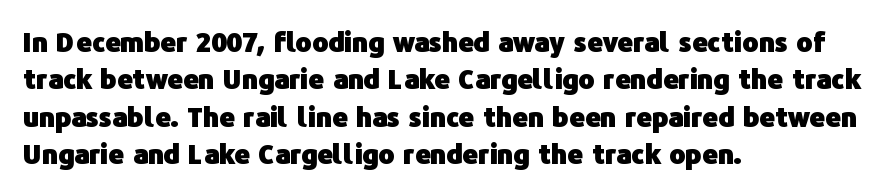
Q: Is the text bold? A: Yes.
Q: Is the text italic (slanted)? A: No, it is upright.
Q: Is the text underlined? A: No.
Q: How is the paragraph aligned? A: Left-aligned.
Q: Is the spacing between letters normal or unusually wide? A: Normal.
Q: Is the spacing between lines tight, normal or loose? A: Normal.
